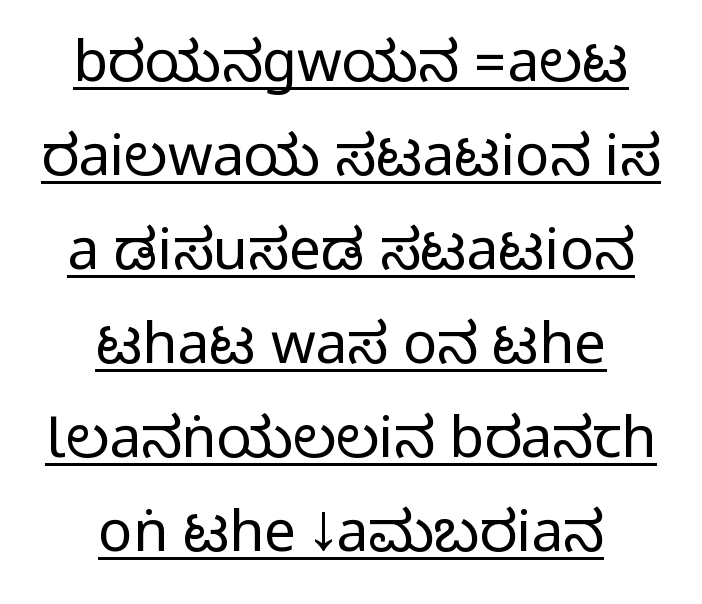
Q: Is the text italic (slanted)? A: No, it is upright.
Q: Is the typeface a serif or a sans-serif typeface? A: Sans-serif.
Q: Is the text underlined? A: Yes.
Q: How is the paragraph aligned? A: Centered.
Q: Is the spacing between letters normal or unusually wide? A: Normal.
Q: Is the spacing between lines tight, normal or loose? A: Normal.
Q: Width (condensed, normal, or wide)? A: Condensed.
Q: Stroke contrast? A: Medium.
Q: Monospaced? A: No.
